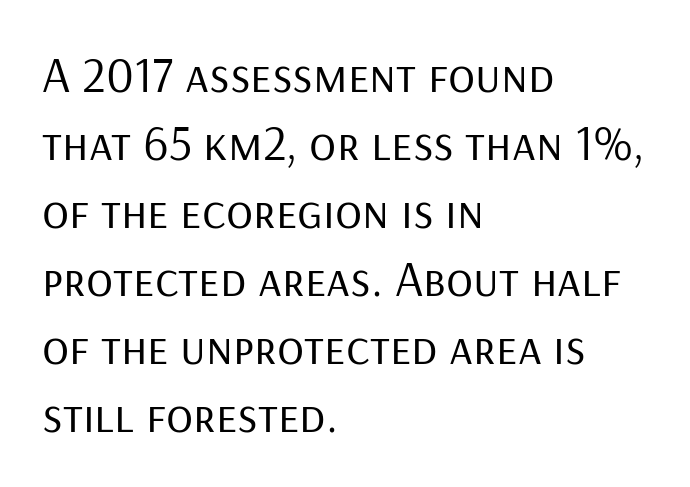
Is the block centered? No — it sits flush against the left margin. Does extra space separate the letters? No, they use regular spacing. If you drew a line through each stem, it would be perfectly vertical. The font sits on the lighter half of the weight spectrum, regular included.
